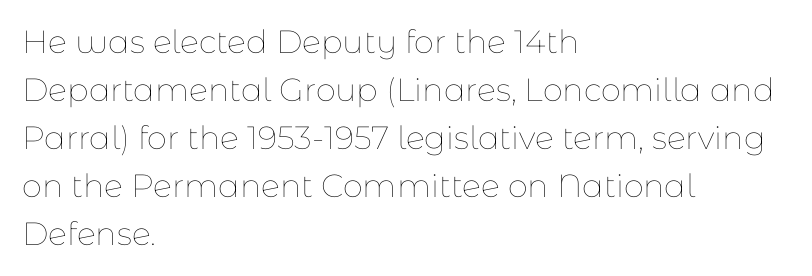
The strokes carry an ordinary text weight at most. Has an underline been added? It has not. The line-height multiplier appears to be the usual default. The typography opts for an upright posture over an oblique one. This sample has the flowing, uneven cadence of proportional lettering.
